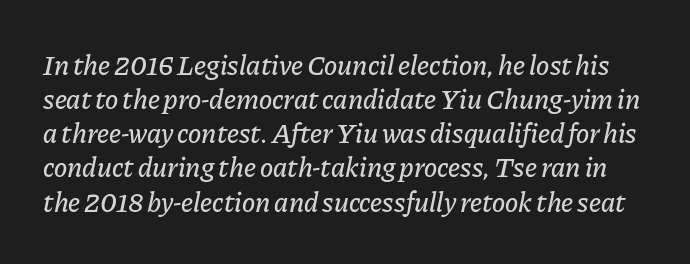
Q: Is the text italic (slanted)? A: Yes, it leans right by about 11 degrees.
Q: Is the text underlined? A: No.
Q: Is the spacing between letters normal or unusually wide? A: Normal.
Q: Width (condensed, normal, or wide)? A: Normal.
Q: Stroke contrast? A: Low.
Q: x-height? A: Medium.
Q: Monospaced? A: No.
